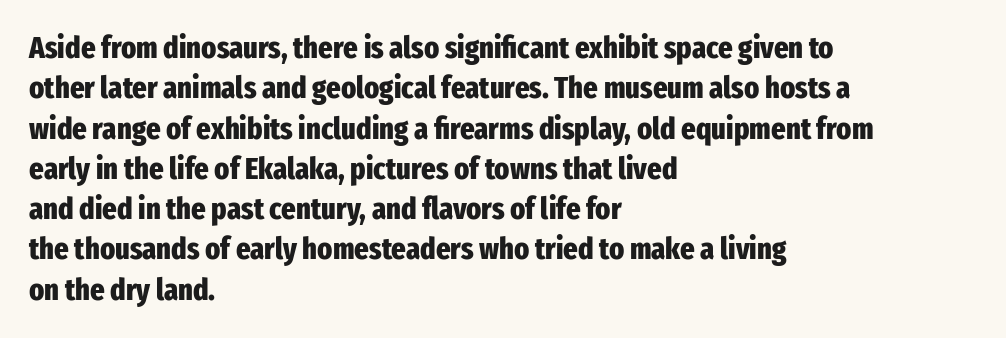
Q: Is the text bold? A: Yes.
Q: Is the text italic (slanted)? A: No, it is upright.
Q: Is the typeface a serif or a sans-serif typeface? A: Sans-serif.
Q: Is the text underlined? A: No.
Q: How is the paragraph aligned? A: Left-aligned.
Q: Is the spacing between letters normal or unusually wide? A: Normal.
Q: Is the spacing between lines tight, normal or loose? A: Normal.
Q: Width (condensed, normal, or wide)? A: Condensed.
Q: Stroke contrast? A: Low.
Q: x-height? A: Medium.
Q: Monospaced? A: No.
